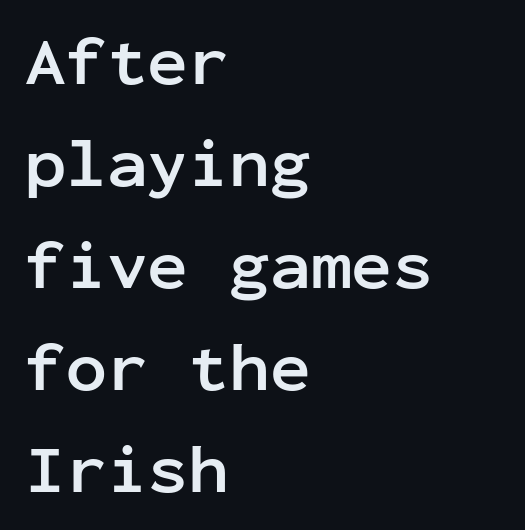
The image shows 68 px semibold sans-serif type, upright, monospaced; set left-aligned, normal line spacing (1.5x), normal letter spacing, not underlined; low stroke contrast and a medium x-height.
